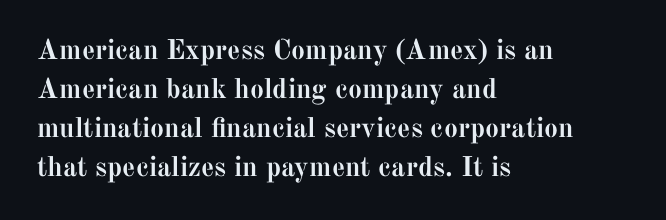
Q: Is the text bold? A: Yes.
Q: Is the text italic (slanted)? A: No, it is upright.
Q: Is the typeface a serif or a sans-serif typeface? A: Serif.
Q: Is the text underlined? A: No.
Q: How is the paragraph aligned? A: Left-aligned.
Q: Is the spacing between letters normal or unusually wide? A: Normal.
Q: Is the spacing between lines tight, normal or loose? A: Normal.
Q: Width (condensed, normal, or wide)? A: Normal.
Q: Stroke contrast? A: Medium.
Q: x-height? A: Medium.
Q: Monospaced? A: No.
